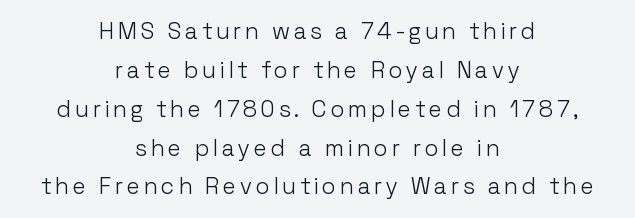
{"italic": "no", "bold": "no", "underline": "no", "align": "center", "line_spacing": "normal", "line_spacing_ratio": 1.69, "glyph_px": 23}
